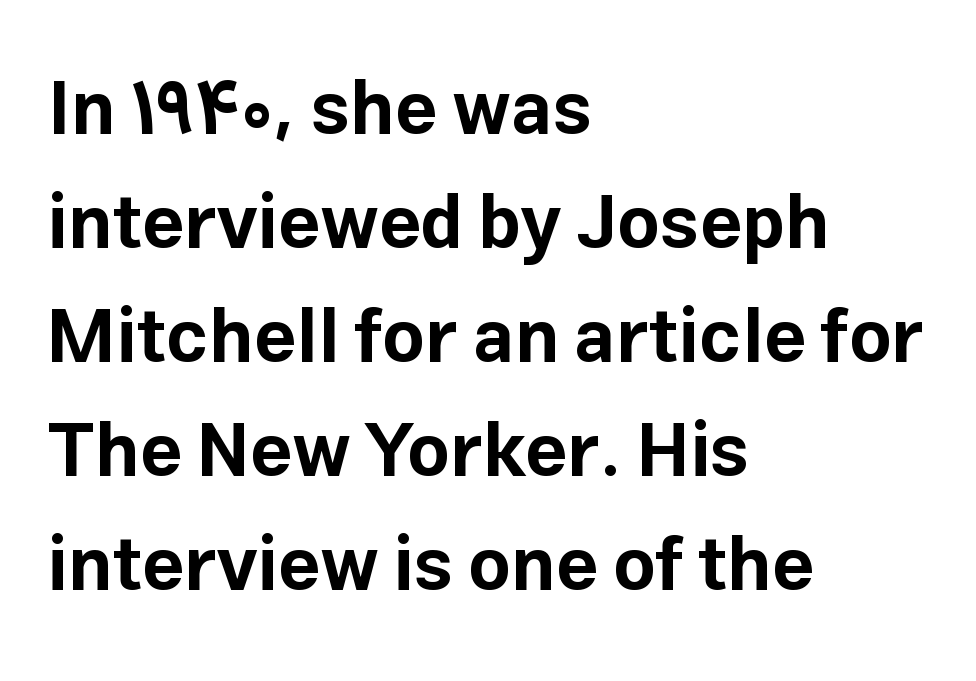
The image shows 74 px bold sans-serif type, upright; set left-aligned, normal line spacing (1.54x), normal letter spacing, not underlined; low stroke contrast and a medium x-height.
